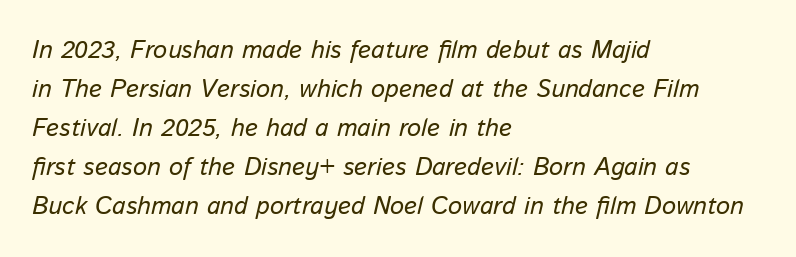
The letters are slanted; this is an italic face. Vertical spacing — default. The glyphs are unaccompanied by any horizontal stroke below them. Does extra space separate the letters? No, they use regular spacing.
